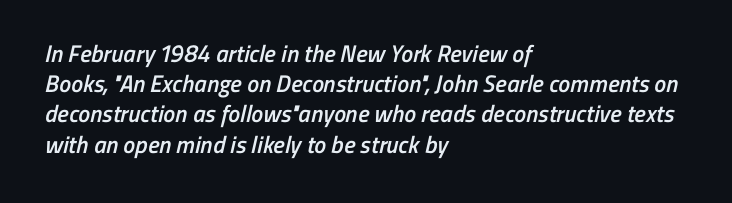
Honestly, there is no underline to notice here at all. Heft: intermediate — a semibold. The space between consecutive lines is moderate. Visually the block forms a straight wall on the left and a jagged coastline on the right. The type is set solid horizontally, with unmodified tracking.
